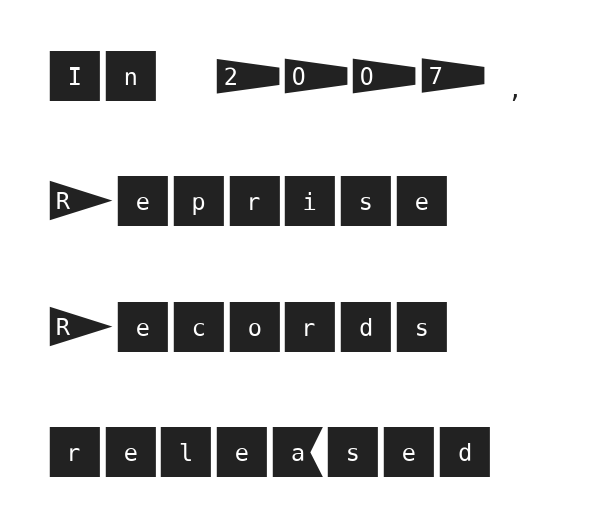
{"serif": "no", "italic": "no", "width": "normal", "stroke_contrast": "medium", "x_height": "large", "underline": "no", "align": "left", "line_spacing": "loose", "line_spacing_ratio": 2.2, "letter_spacing": "normal", "letter_spacing_em": 0.0, "glyph_px": 57}
